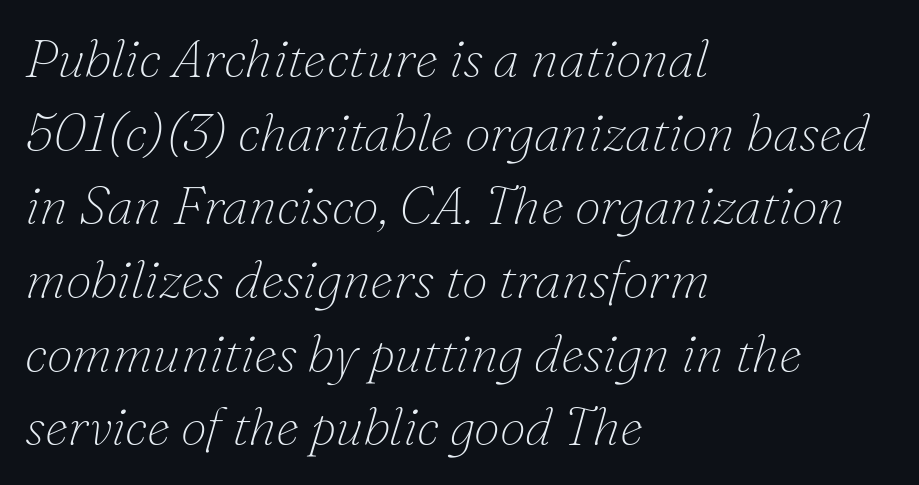
{"serif": "yes", "italic": "yes", "lean": "right", "slant_degrees": 16, "bold": "no", "weight": "thin", "width": "normal", "stroke_contrast": "low", "x_height": "small", "monospaced": "no", "underline": "no", "align": "left", "line_spacing": "normal", "line_spacing_ratio": 1.39, "letter_spacing": "normal", "letter_spacing_em": 0.0, "glyph_px": 53}
